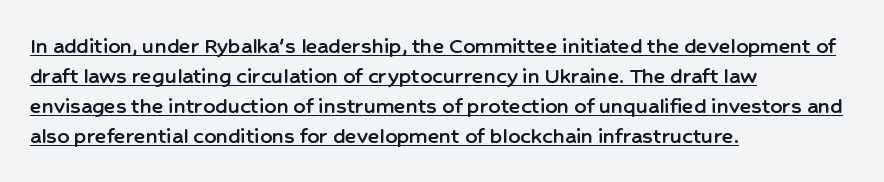
Q: Is the text italic (slanted)? A: No, it is upright.
Q: Is the text underlined? A: Yes.
Q: How is the paragraph aligned? A: Left-aligned.
Q: Is the spacing between letters normal or unusually wide? A: Normal.
Q: Is the spacing between lines tight, normal or loose? A: Normal.
